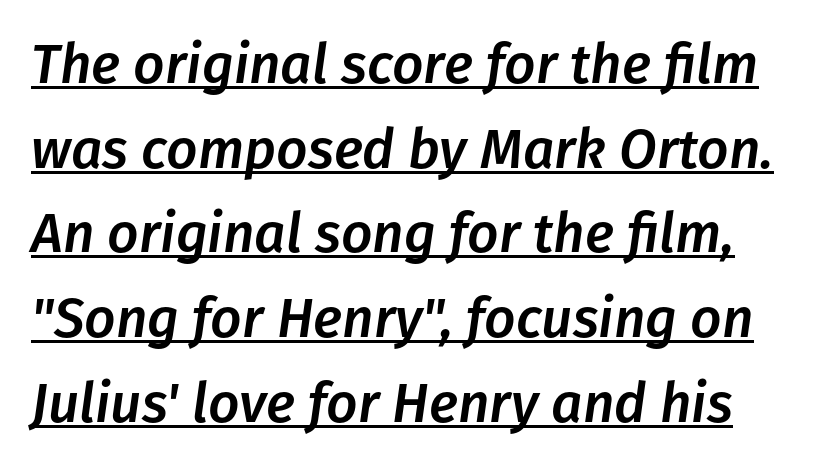
{"italic": "yes", "lean": "right", "slant_degrees": 8, "width": "normal", "stroke_contrast": "low", "x_height": "medium", "monospaced": "no", "underline": "yes", "line_spacing": "normal", "line_spacing_ratio": 1.54, "letter_spacing": "normal", "letter_spacing_em": 0.0, "glyph_px": 55}
